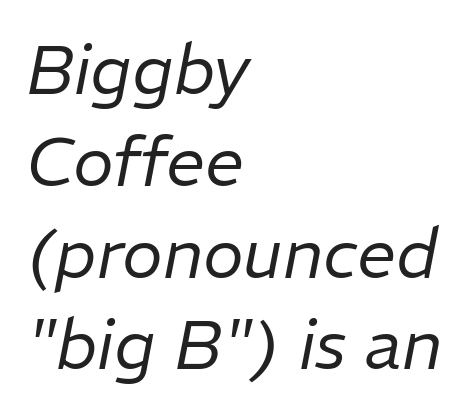
Q: Is the text bold? A: No.
Q: Is the text italic (slanted)? A: Yes, it leans right by about 11 degrees.
Q: Is the text underlined? A: No.
Q: How is the paragraph aligned? A: Left-aligned.
Q: Is the spacing between letters normal or unusually wide? A: Normal.
Q: Is the spacing between lines tight, normal or loose? A: Normal.
Q: Width (condensed, normal, or wide)? A: Normal.
Q: Stroke contrast? A: Low.
Q: x-height? A: Medium.
Q: Monospaced? A: No.
